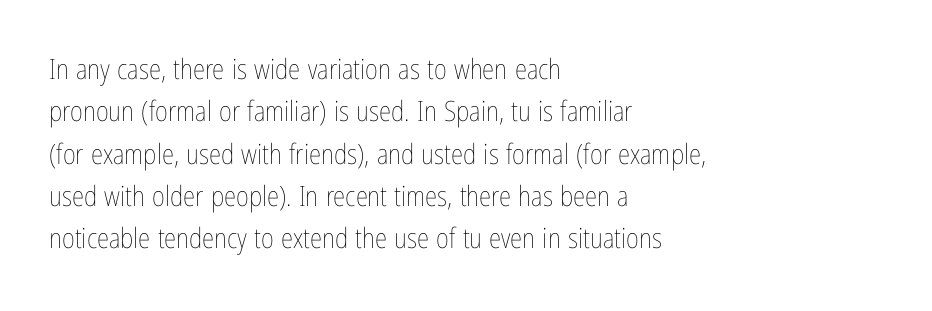
Notice how the stems are strictly vertical — no italics here. The rendering uses natural spacing where letterforms have individual widths. Evenly set lines give the paragraph a standard silhouette. Glance below the letters and you will spot only blank space. Typeset ragged right — the left edge is the straight one. The strokes carry an ordinary text weight at most.
